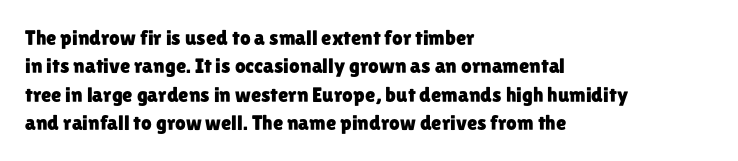
Q: Is the text italic (slanted)? A: No, it is upright.
Q: Is the text underlined? A: No.
Q: How is the paragraph aligned? A: Left-aligned.
Q: Is the spacing between letters normal or unusually wide? A: Normal.
Q: Is the spacing between lines tight, normal or loose? A: Normal.
